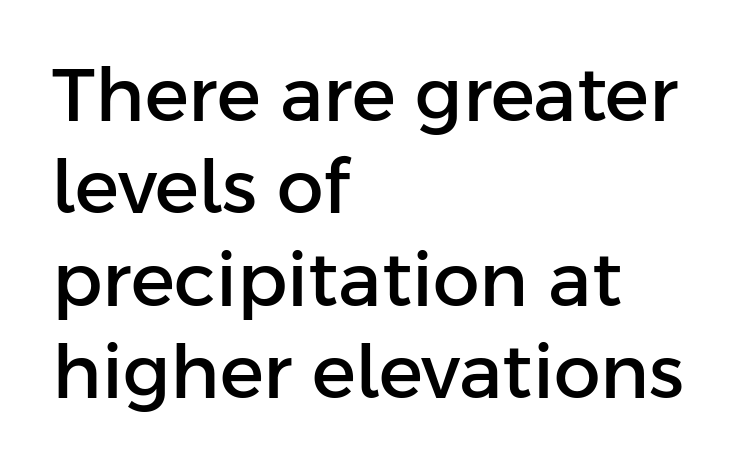
The image shows 74 px sans-serif type, upright; set left-aligned, normal line spacing (1.25x), normal letter spacing, not underlined; low stroke contrast and a medium x-height.
